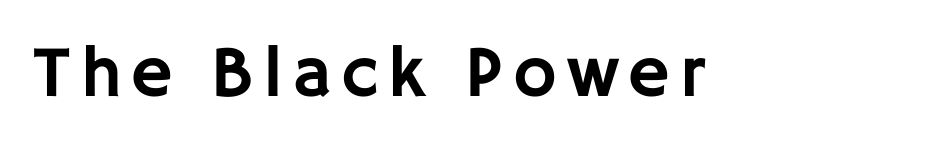
{"serif": "no", "italic": "no", "width": "normal", "stroke_contrast": "low", "x_height": "large", "monospaced": "no", "underline": "no", "glyph_px": 73}
